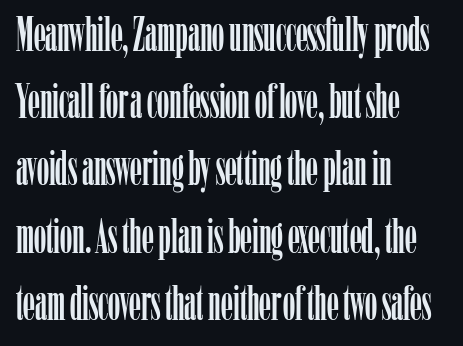
Q: Is the text italic (slanted)? A: No, it is upright.
Q: Is the typeface a serif or a sans-serif typeface? A: Serif.
Q: Is the text underlined? A: No.
Q: How is the paragraph aligned? A: Left-aligned.
Q: Is the spacing between letters normal or unusually wide? A: Normal.
Q: Is the spacing between lines tight, normal or loose? A: Normal.
Q: Width (condensed, normal, or wide)? A: Condensed.
Q: Stroke contrast? A: Low.
Q: x-height? A: Medium.
Q: Monospaced? A: No.
